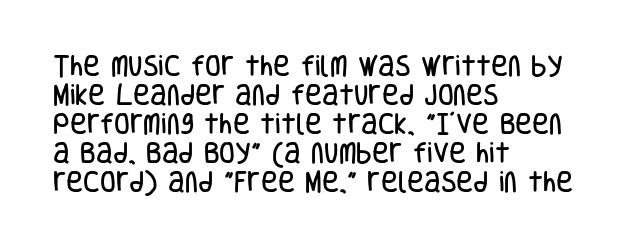
The image shows 23 px text type, upright; set left-aligned, normal line spacing (1.26x), normal letter spacing, not underlined.
